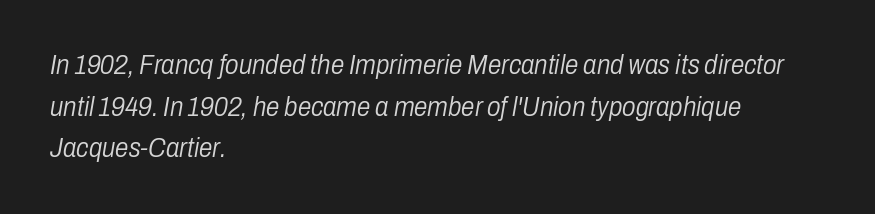
Q: Is the text bold? A: No.
Q: Is the text italic (slanted)? A: Yes, it leans right by about 10 degrees.
Q: Is the text underlined? A: No.
Q: How is the paragraph aligned? A: Left-aligned.
Q: Is the spacing between letters normal or unusually wide? A: Normal.
Q: Is the spacing between lines tight, normal or loose? A: Normal.
